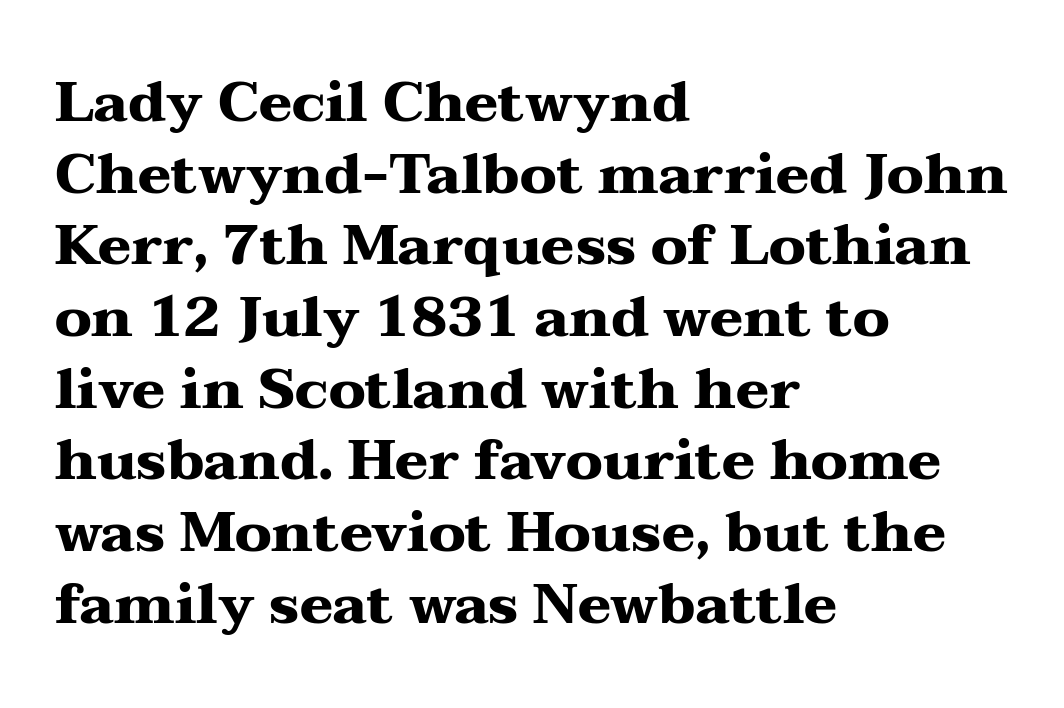
The image shows 56 px heavy, wide serif type, upright; set left-aligned, normal line spacing (1.28x), normal letter spacing, not underlined; medium stroke contrast and a medium x-height.
